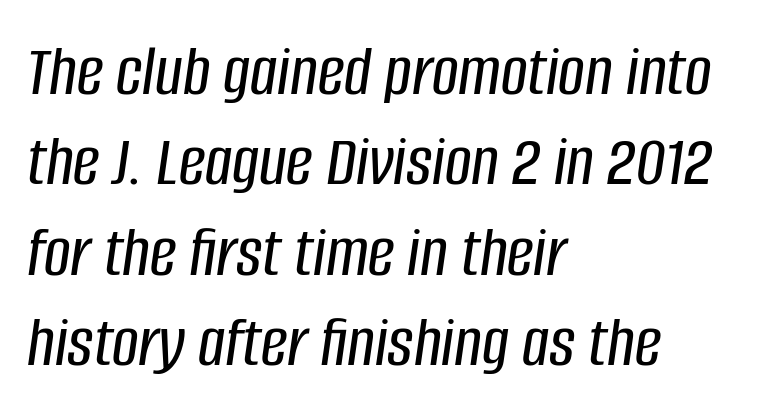
Q: Is the text italic (slanted)? A: Yes, it leans right by about 8 degrees.
Q: Is the text underlined? A: No.
Q: How is the paragraph aligned? A: Left-aligned.
Q: Is the spacing between letters normal or unusually wide? A: Normal.
Q: Width (condensed, normal, or wide)? A: Condensed.
Q: Stroke contrast? A: Low.
Q: x-height? A: Large.
Q: Monospaced? A: No.
